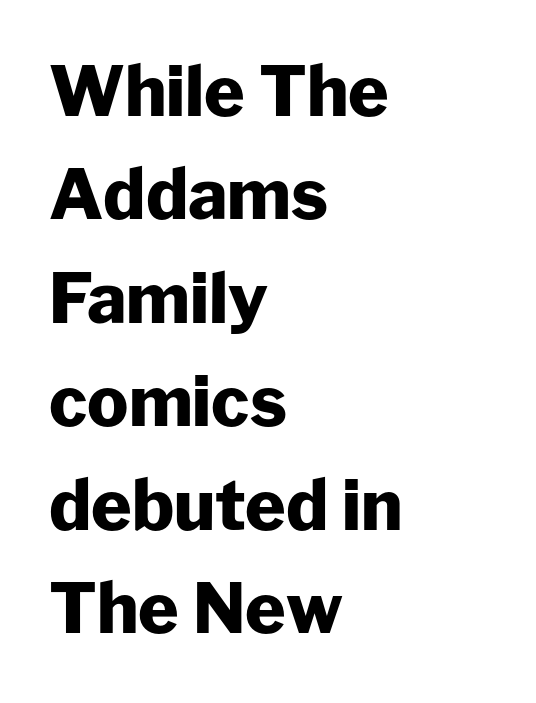
{"serif": "no", "italic": "no", "bold": "yes", "weight": "heavy", "width": "normal", "stroke_contrast": "low", "x_height": "medium", "monospaced": "no", "underline": "no", "align": "left", "line_spacing": "normal", "line_spacing_ratio": 1.5, "letter_spacing": "normal", "letter_spacing_em": 0.0, "glyph_px": 69}
